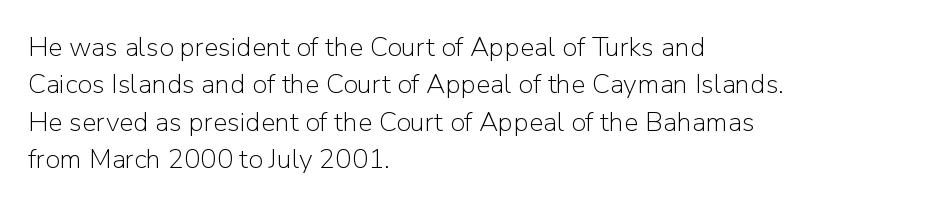
The image shows 27 px text type, upright; set left-aligned, normal line spacing (1.38x), normal letter spacing, not underlined.
